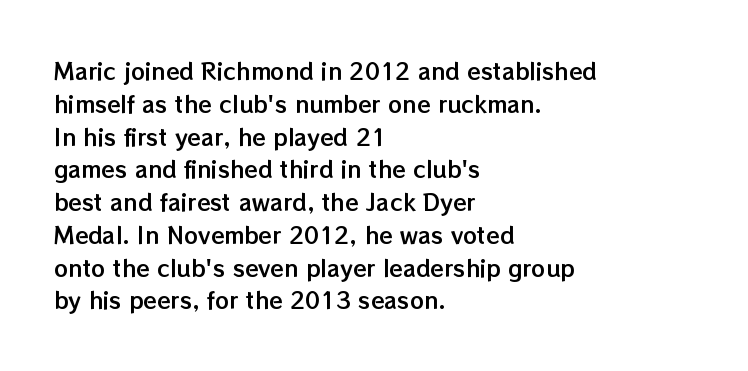
Q: Is the text italic (slanted)? A: No, it is upright.
Q: Is the text underlined? A: No.
Q: How is the paragraph aligned? A: Left-aligned.
Q: Is the spacing between letters normal or unusually wide? A: Normal.
Q: Is the spacing between lines tight, normal or loose? A: Normal.
